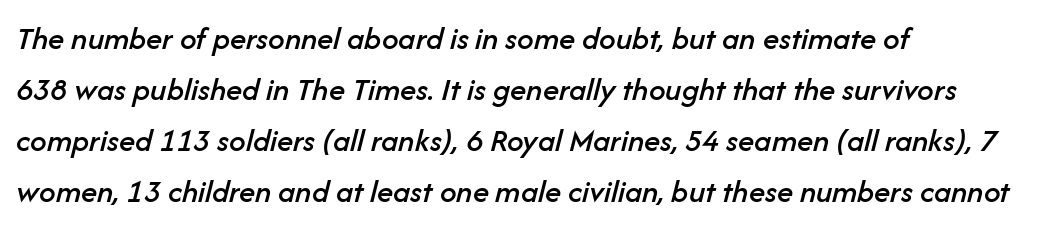
The image shows 33 px text type, italic (leaning right); set left-aligned, normal line spacing (1.55x), normal letter spacing, not underlined; low stroke contrast and a medium x-height.
